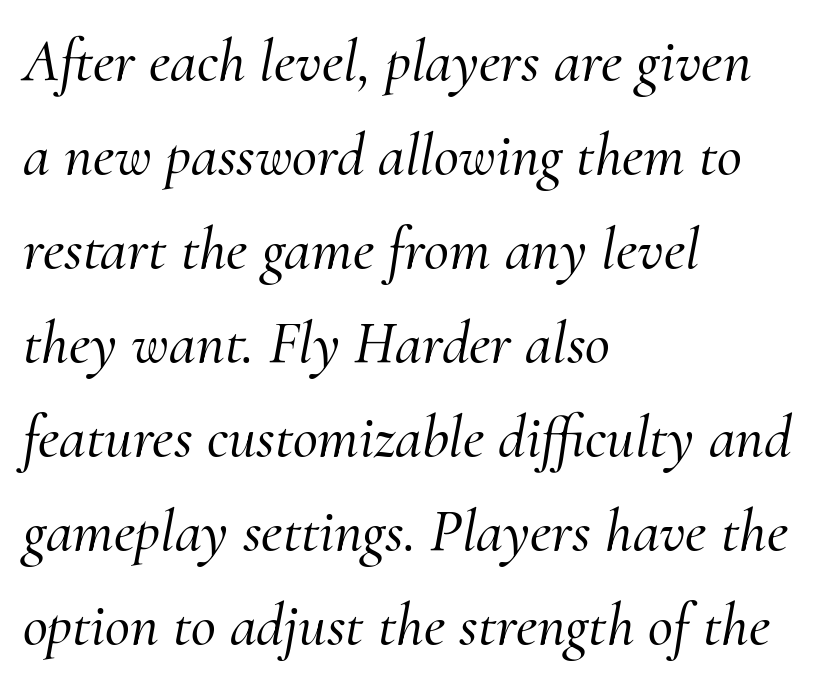
The image shows 61 px serif type, italic (leaning right); set left-aligned, normal line spacing (1.54x), normal letter spacing, not underlined; medium stroke contrast and a small x-height.
